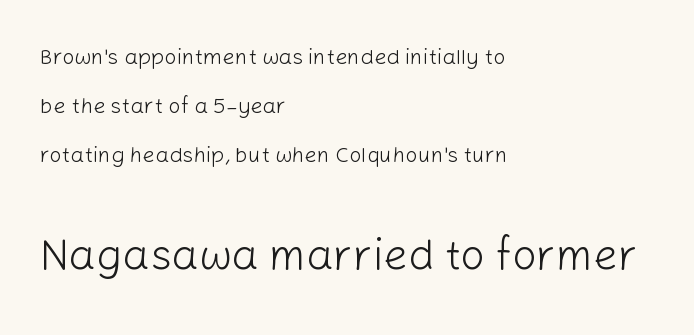
The image shows 43 px light sans-serif type, upright; set left-aligned, loose line spacing (2.23x), normal letter spacing, not underlined; the second (bottom) block is 1.95x larger; low stroke contrast and a medium x-height.
